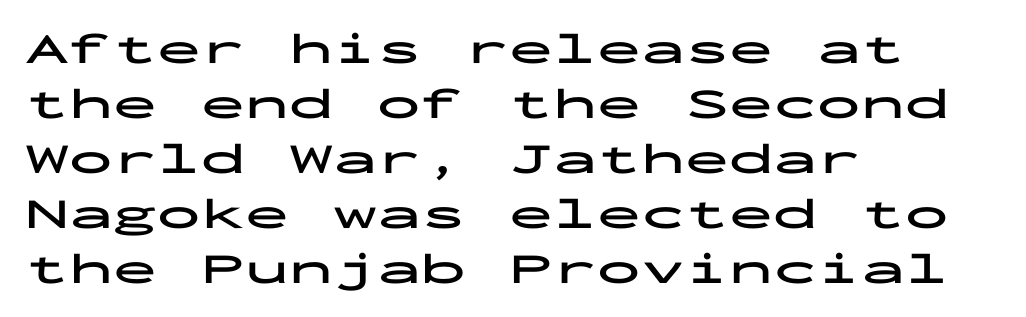
Q: Is the text bold? A: Yes.
Q: Is the text italic (slanted)? A: No, it is upright.
Q: Is the typeface a serif or a sans-serif typeface? A: Sans-serif.
Q: Is the text underlined? A: No.
Q: How is the paragraph aligned? A: Left-aligned.
Q: Is the spacing between letters normal or unusually wide? A: Normal.
Q: Is the spacing between lines tight, normal or loose? A: Normal.
Q: Width (condensed, normal, or wide)? A: Wide.
Q: Stroke contrast? A: Low.
Q: x-height? A: Medium.
Q: Monospaced? A: Yes.
